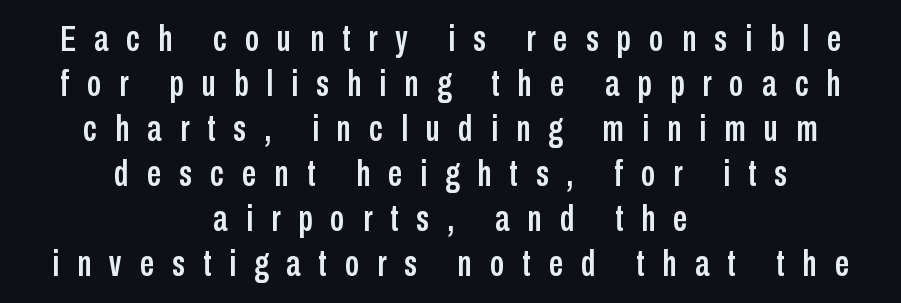
{"serif": "no", "italic": "no", "width": "condensed", "stroke_contrast": "low", "x_height": "medium", "monospaced": "no", "underline": "no", "align": "center", "line_spacing": "normal", "line_spacing_ratio": 1.25, "letter_spacing": "wide", "letter_spacing_em": 0.5, "glyph_px": 36}
